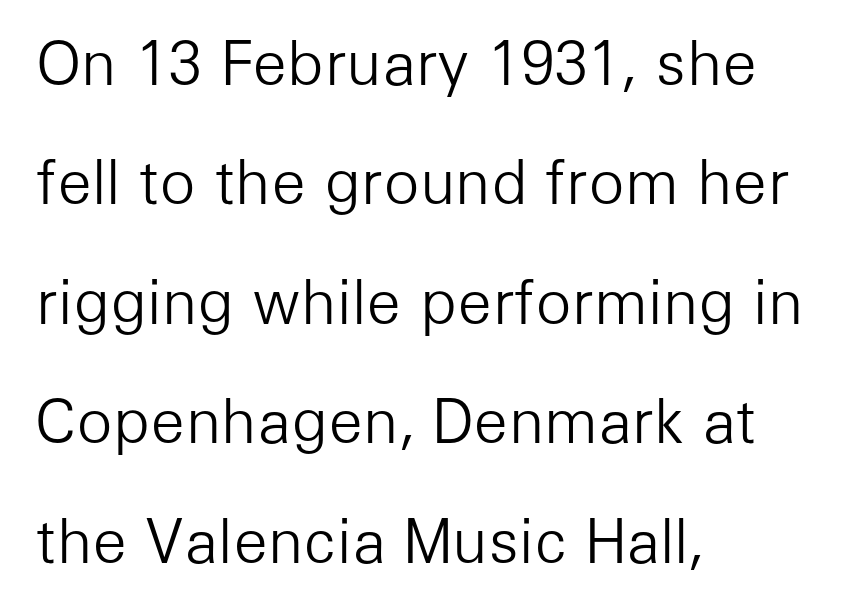
Q: Is the text bold? A: No.
Q: Is the text italic (slanted)? A: No, it is upright.
Q: Is the typeface a serif or a sans-serif typeface? A: Sans-serif.
Q: Is the text underlined? A: No.
Q: How is the paragraph aligned? A: Left-aligned.
Q: Is the spacing between letters normal or unusually wide? A: Normal.
Q: Is the spacing between lines tight, normal or loose? A: Loose.
Q: Width (condensed, normal, or wide)? A: Normal.
Q: Stroke contrast? A: Low.
Q: x-height? A: Medium.
Q: Monospaced? A: No.
